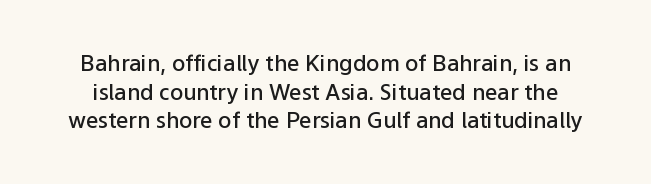
The image shows 22 px text type, upright; set normal line spacing (1.3x), normal letter spacing, not underlined.
